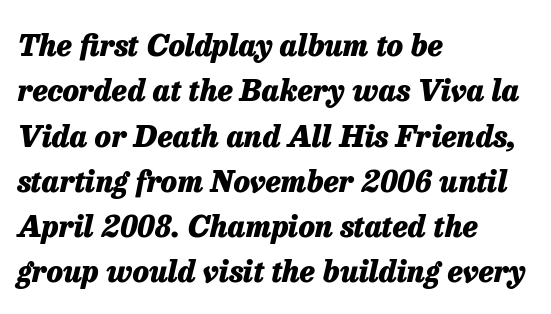
{"italic": "yes", "lean": "right", "slant_degrees": 13, "bold": "yes", "weight": "heavy", "width": "normal", "stroke_contrast": "low", "x_height": "medium", "monospaced": "no", "underline": "no", "align": "left", "line_spacing": "normal", "line_spacing_ratio": 1.51, "letter_spacing": "normal", "letter_spacing_em": 0.0, "glyph_px": 30}
